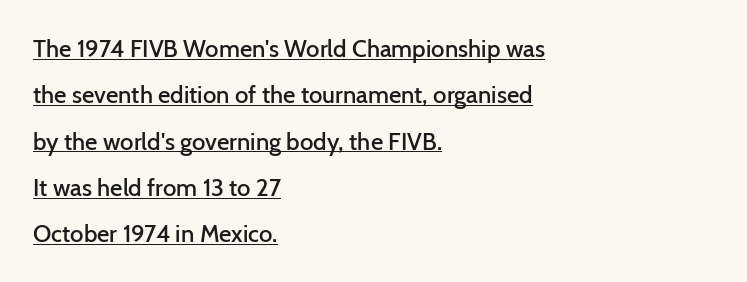
Q: Is the text bold? A: Semi-bold.
Q: Is the text italic (slanted)? A: No, it is upright.
Q: Is the text underlined? A: Yes.
Q: How is the paragraph aligned? A: Left-aligned.
Q: Is the spacing between letters normal or unusually wide? A: Normal.
Q: Is the spacing between lines tight, normal or loose? A: Loose.
